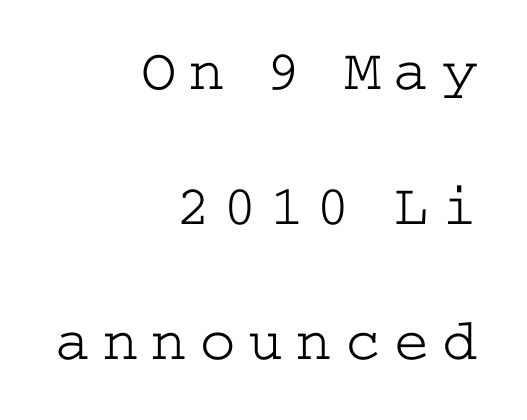
Q: Is the text bold? A: No.
Q: Is the text italic (slanted)? A: No, it is upright.
Q: Is the typeface a serif or a sans-serif typeface? A: Serif.
Q: Is the text underlined? A: No.
Q: How is the paragraph aligned? A: Right-aligned.
Q: Is the spacing between letters normal or unusually wide? A: Unusually wide.
Q: Is the spacing between lines tight, normal or loose? A: Loose.
Q: Width (condensed, normal, or wide)? A: Wide.
Q: Stroke contrast? A: Low.
Q: x-height? A: Medium.
